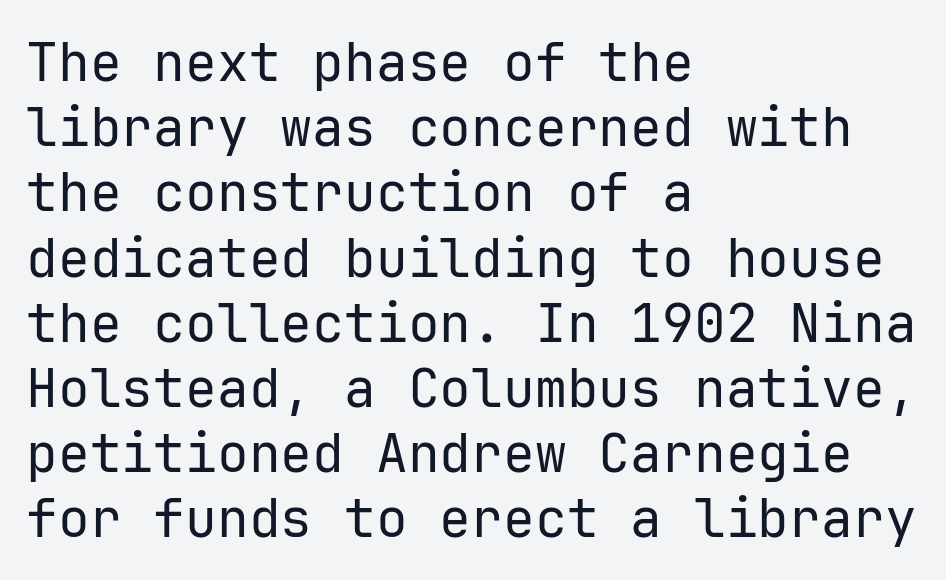
Q: Is the text bold? A: No.
Q: Is the text italic (slanted)? A: No, it is upright.
Q: Is the typeface a serif or a sans-serif typeface? A: Sans-serif.
Q: Is the text underlined? A: No.
Q: How is the paragraph aligned? A: Left-aligned.
Q: Is the spacing between letters normal or unusually wide? A: Normal.
Q: Width (condensed, normal, or wide)? A: Normal.
Q: Stroke contrast? A: Low.
Q: x-height? A: Medium.
Q: Monospaced? A: Yes.
